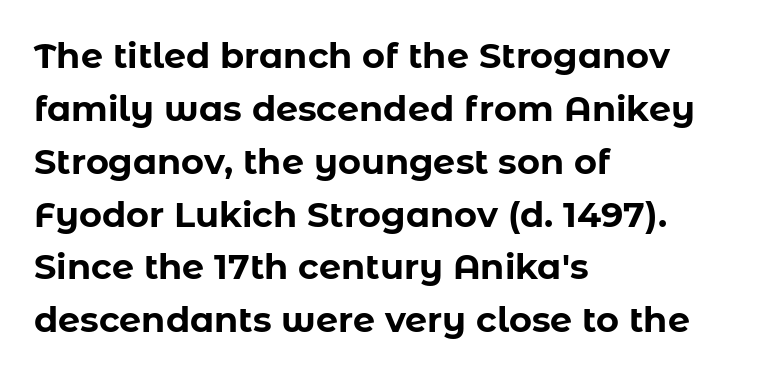
Q: Is the text bold? A: Yes.
Q: Is the text italic (slanted)? A: No, it is upright.
Q: Is the typeface a serif or a sans-serif typeface? A: Sans-serif.
Q: Is the text underlined? A: No.
Q: How is the paragraph aligned? A: Left-aligned.
Q: Is the spacing between letters normal or unusually wide? A: Normal.
Q: Is the spacing between lines tight, normal or loose? A: Normal.
Q: Width (condensed, normal, or wide)? A: Normal.
Q: Stroke contrast? A: Low.
Q: x-height? A: Medium.
Q: Monospaced? A: No.
